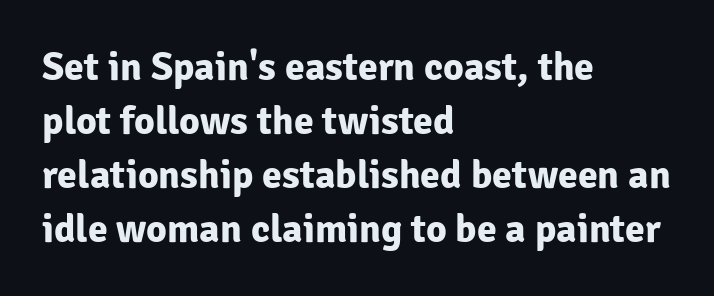
{"serif": "no", "italic": "no", "bold": "yes", "weight": "bold", "width": "normal", "stroke_contrast": "low", "x_height": "medium", "monospaced": "no", "underline": "no", "align": "left", "line_spacing": "normal", "line_spacing_ratio": 1.35, "letter_spacing": "normal", "letter_spacing_em": 0.0, "glyph_px": 40}
